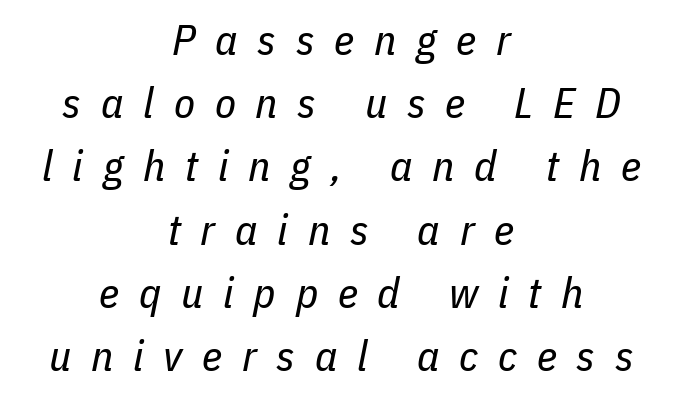
Q: Is the text bold? A: No.
Q: Is the text italic (slanted)? A: Yes, it leans right by about 11 degrees.
Q: Is the text underlined? A: No.
Q: How is the paragraph aligned? A: Centered.
Q: Is the spacing between letters normal or unusually wide? A: Unusually wide.
Q: Is the spacing between lines tight, normal or loose? A: Normal.
Q: Width (condensed, normal, or wide)? A: Condensed.
Q: Stroke contrast? A: Low.
Q: x-height? A: Medium.
Q: Monospaced? A: No.
